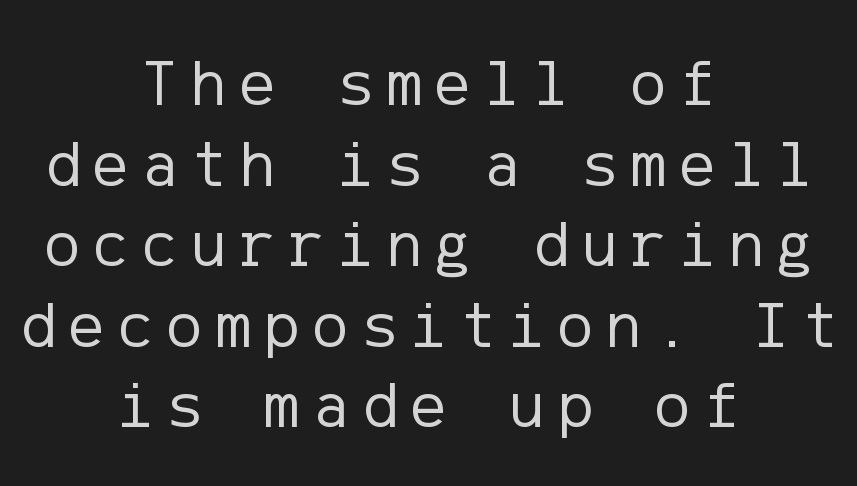
The image shows 66 px regular-weight sans-serif type, upright; set centered, line spacing 1.22x, unusually wide letter spacing (+0.21 em), not underlined; low stroke contrast and a medium x-height.
